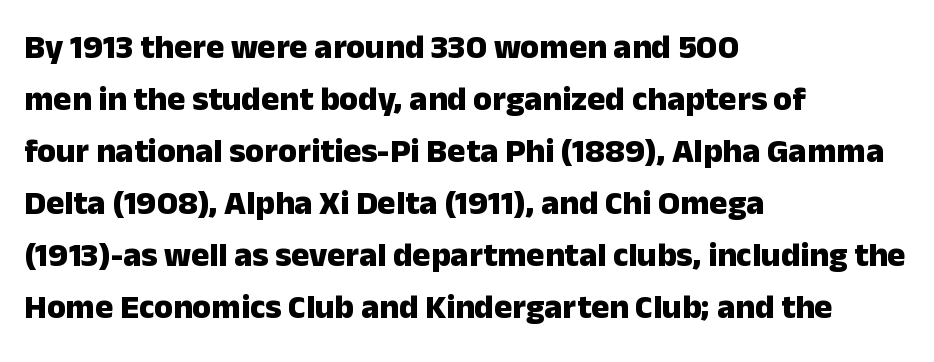
{"serif": "no", "italic": "no", "bold": "yes", "weight": "heavy", "width": "normal", "stroke_contrast": "low", "x_height": "medium", "monospaced": "no", "underline": "no", "align": "left", "line_spacing": "normal", "line_spacing_ratio": 1.53, "letter_spacing": "normal", "letter_spacing_em": 0.0, "glyph_px": 34}
